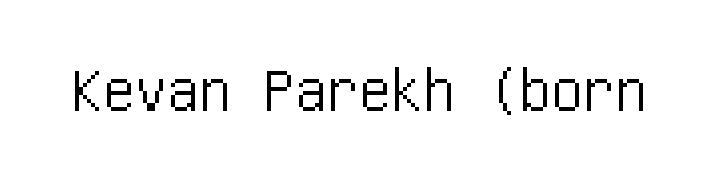
Tall strokes in this sample are plumb rather than angled. The characters display no serif detailing; their extremities are plain. Descender tails drop into unmarked territory. The line texture is even and compact thanks to regular tracking.
